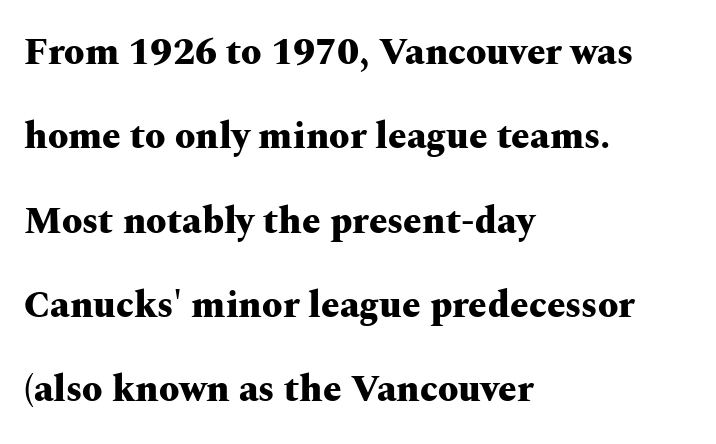
The image shows 37 px heavy, wide serif type, upright; set left-aligned, loose line spacing (2.28x), normal letter spacing, not underlined; medium stroke contrast and a medium x-height.
